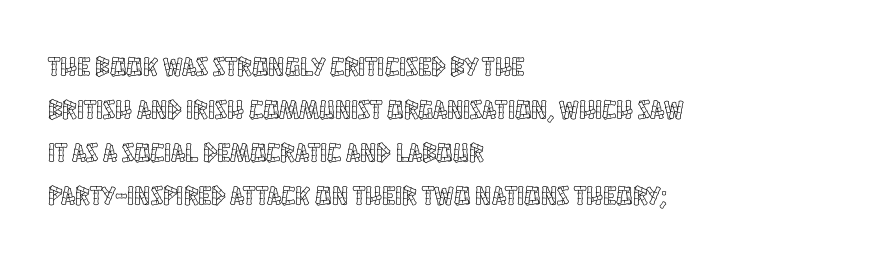
Q: Is the text italic (slanted)? A: No, it is upright.
Q: Is the text underlined? A: No.
Q: How is the paragraph aligned? A: Left-aligned.
Q: Is the spacing between letters normal or unusually wide? A: Normal.
Q: Is the spacing between lines tight, normal or loose? A: Normal.
